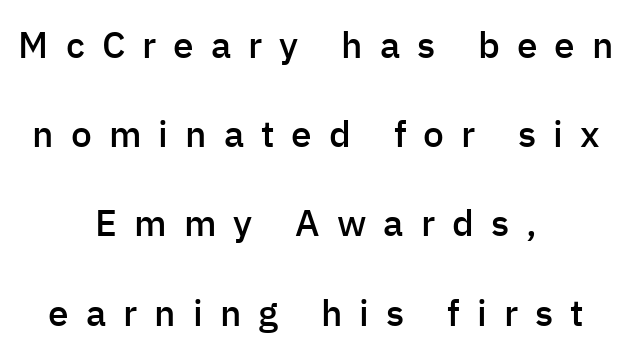
The image shows 37 px semibold sans-serif type, upright; set centered, loose line spacing (2.41x), unusually wide letter spacing (+0.46 em), not underlined; low stroke contrast and a medium x-height.
